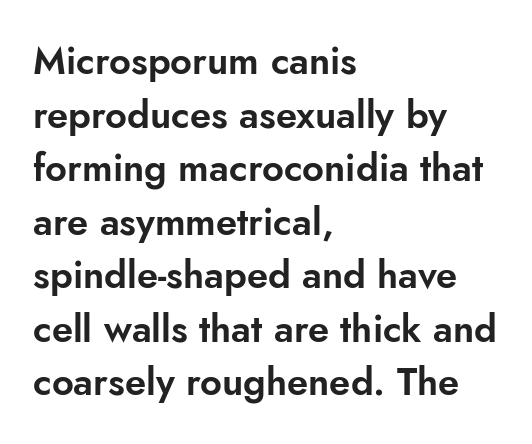
In CSS terms this would be text-align: left. The vertical gap from one line to the next is medium. The area under the type is left untouched. Every stem runs plumb, perpendicular to the baseline.
